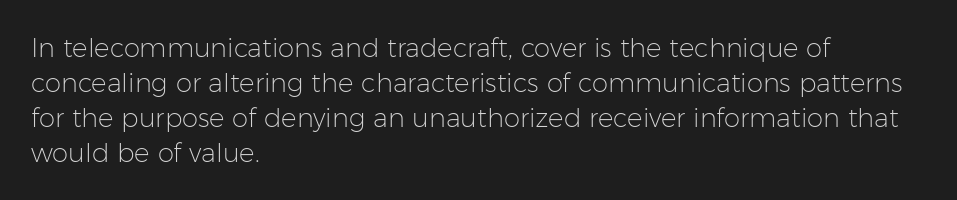
{"italic": "no", "bold": "no", "underline": "no", "align": "left", "line_spacing": "normal", "line_spacing_ratio": 1.34, "letter_spacing": "normal", "letter_spacing_em": 0.0, "glyph_px": 26}
